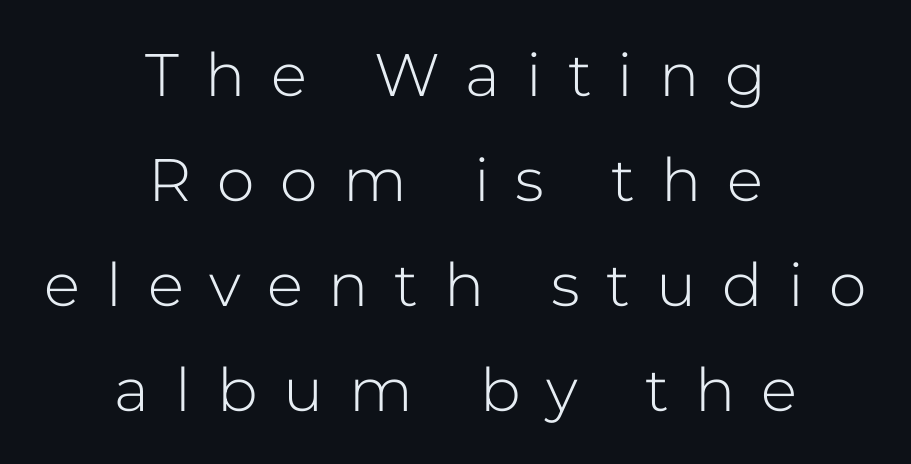
Look at the bottom of the vertical strokes: they stop flat, with no serifs. Each word looks stretched out because of the extra space between its letters. The gap between lines stays unmarked. The lettering stays uniformly vertical, giving the passage a roman look. Stroke mass is kept to a normal reading level or below.
